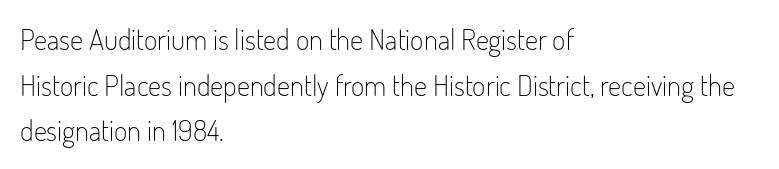
The image shows 29 px light, condensed sans-serif type, upright; set left-aligned, normal line spacing (1.57x), normal letter spacing, not underlined; low stroke contrast and a small x-height.
